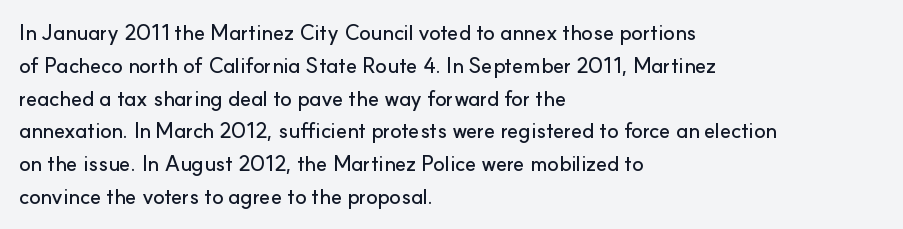
The image shows 21 px text type, upright; set left-aligned, normal line spacing (1.56x), normal letter spacing, not underlined.
